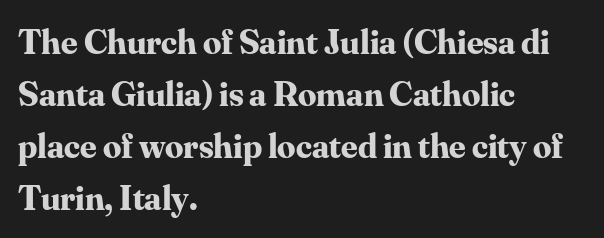
The image shows 36 px bold serif type, upright; set left-aligned, normal line spacing (1.44x), normal letter spacing, not underlined; medium stroke contrast and a small x-height.
